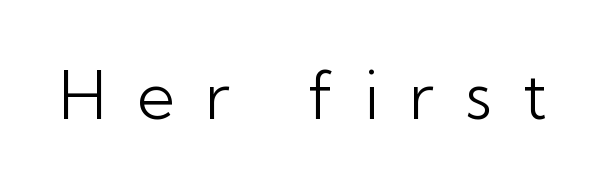
{"serif": "no", "italic": "no", "bold": "no", "weight": "light", "width": "normal", "stroke_contrast": "low", "x_height": "medium", "monospaced": "no", "underline": "no", "letter_spacing": "wide", "letter_spacing_em": 0.46, "glyph_px": 66}
